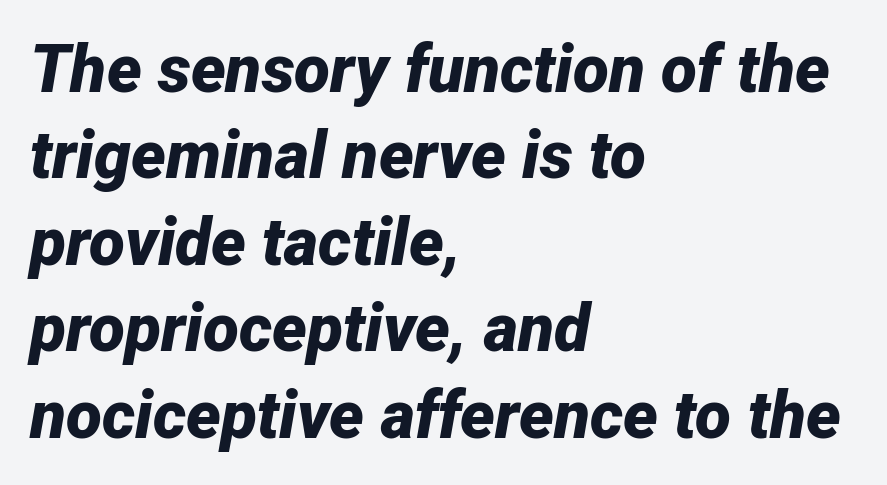
Line spacing here is normal. A bare baseline throughout the passage. How are the letters spaced? Ordinarily, with no added tracking. Compared with an ordinary text face, these strokes are far heavier — a full bold.
